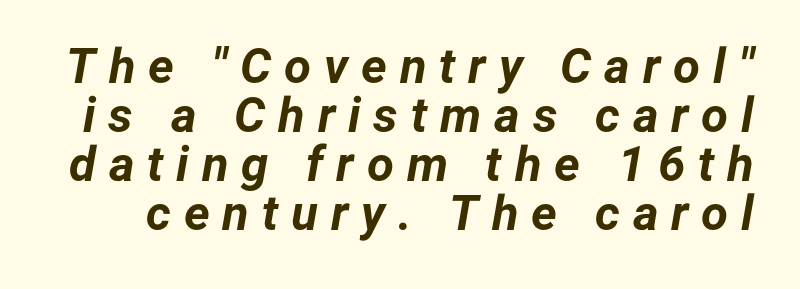
Q: Is the text bold? A: Yes.
Q: Is the text italic (slanted)? A: Yes, it leans right by about 12 degrees.
Q: Is the text underlined? A: No.
Q: Is the spacing between letters normal or unusually wide? A: Unusually wide.
Q: Is the spacing between lines tight, normal or loose? A: Tight.
Q: Width (condensed, normal, or wide)? A: Normal.
Q: Stroke contrast? A: Low.
Q: x-height? A: Medium.
Q: Monospaced? A: No.
